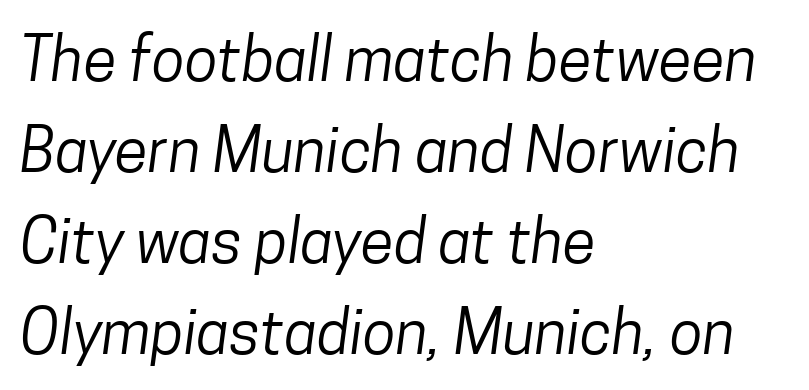
The image shows 61 px regular-weight, condensed sans-serif type; set left-aligned, normal line spacing (1.49x), normal letter spacing, not underlined; low stroke contrast and a medium x-height.
